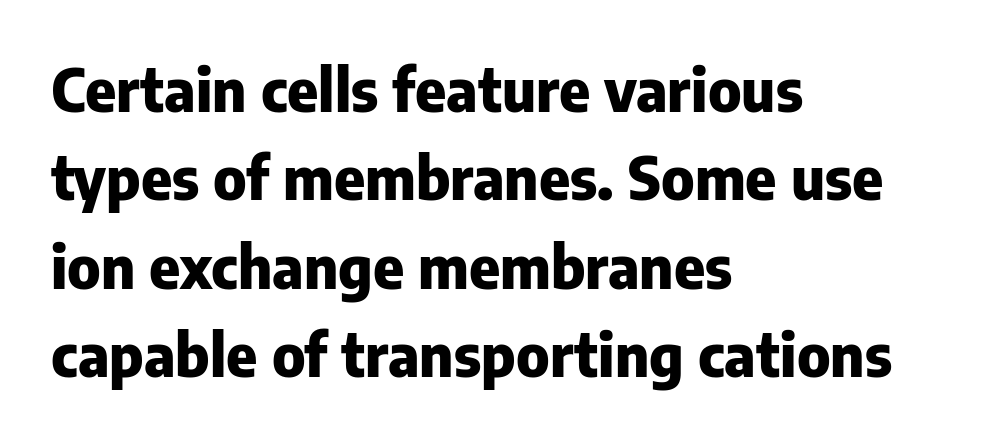
Think of a printed novel: that variable character pitch is what you see here. Notice how descenders clear the ascenders below comfortably — that's standard leading. Honestly, there is no underline to notice here at all. Every stem runs plumb, perpendicular to the baseline.
